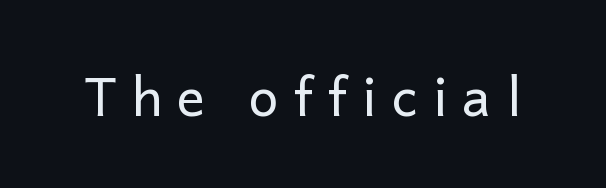
{"serif": "no", "italic": "no", "bold": "no", "weight": "regular", "width": "normal", "stroke_contrast": "low", "x_height": "medium", "monospaced": "no", "underline": "no", "letter_spacing": "wide", "letter_spacing_em": 0.28, "glyph_px": 53}
